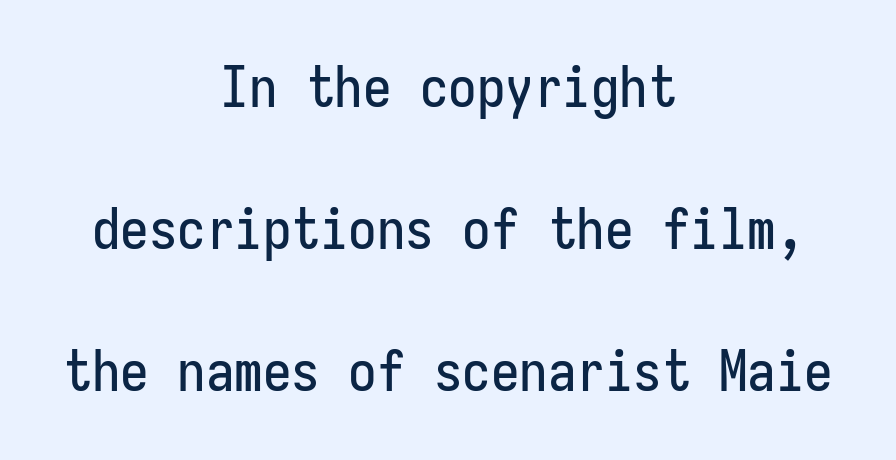
The image shows 57 px condensed sans-serif type, upright, monospaced; set centered, loose line spacing (2.49x), normal letter spacing, not underlined; low stroke contrast and a medium x-height.
